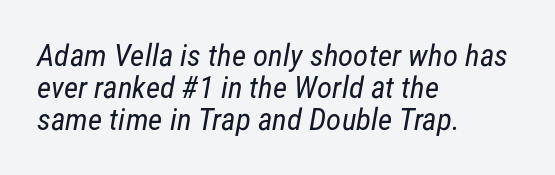
{"serif": "no", "bold": "no", "weight": "regular", "width": "condensed", "stroke_contrast": "low", "x_height": "medium", "monospaced": "no", "underline": "no", "align": "left", "line_spacing": "tight", "line_spacing_ratio": 1.03, "letter_spacing": "normal", "letter_spacing_em": 0.0, "glyph_px": 31}
